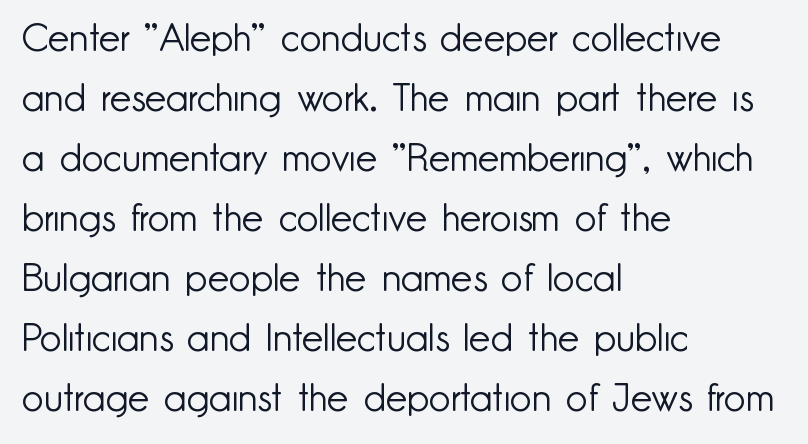
{"serif": "no", "italic": "no", "bold": "no", "weight": "light", "width": "normal", "stroke_contrast": "low", "x_height": "small", "monospaced": "no", "underline": "no", "align": "left", "line_spacing": "normal", "line_spacing_ratio": 1.58, "letter_spacing": "normal", "letter_spacing_em": 0.0, "glyph_px": 38}
